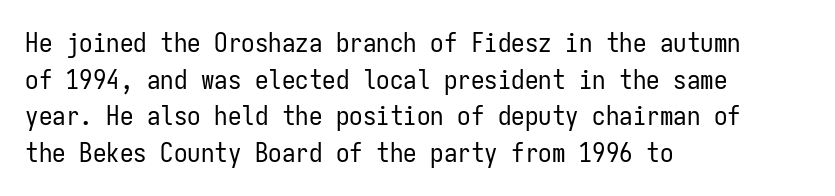
Reading down the block, your eye returns to a fixed left position each line. Do the letters lean? They stand straight. The strip under each line holds only bare page. Bold? No — there's no thickening of the strokes. Line spacing here is normal. Glyph-to-glyph distance matches everyday printed text.
